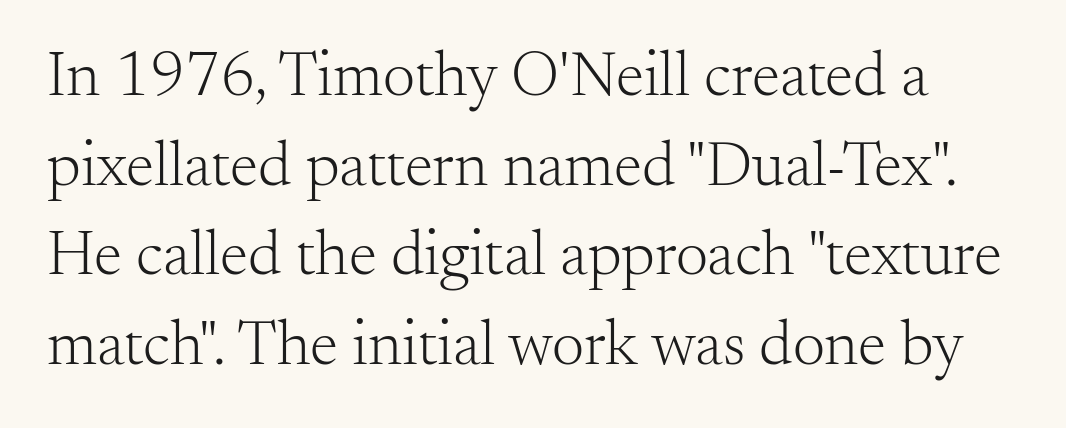
The image shows 64 px light serif type, upright; set normal line spacing (1.4x), normal letter spacing, not underlined; medium stroke contrast and a small x-height.
